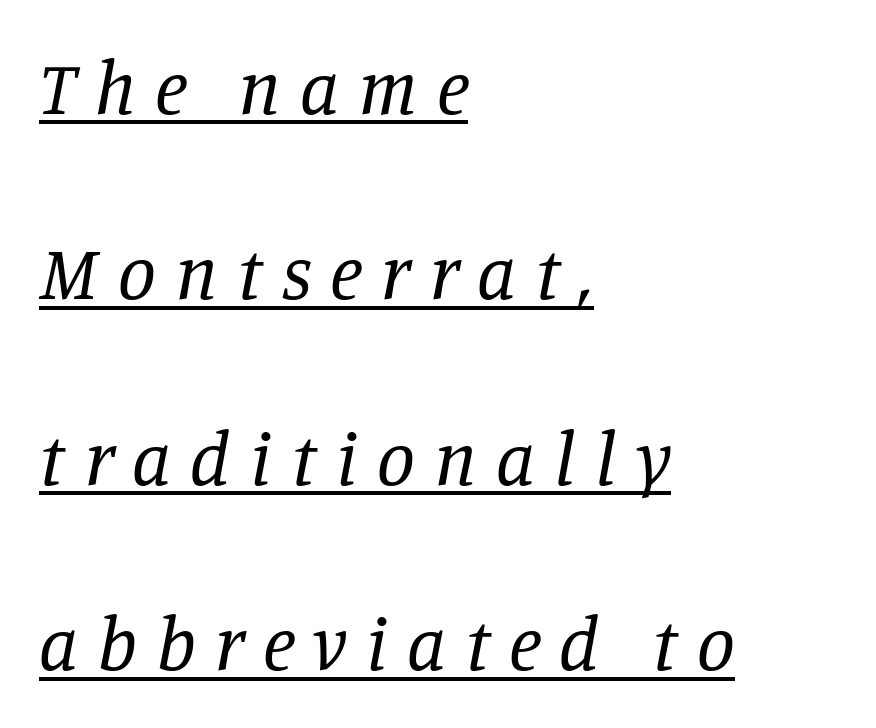
Between one letter and the next there's a generous, obvious gap. Is the type heavy? It reads as light-to-regular instead. Character widths vary here, with narrow letters taking less room than wide ones. Little horizontal feet cap the strokes, marking this as serif type. The compositor pushed each line to the left boundary. Posture: slanted.
